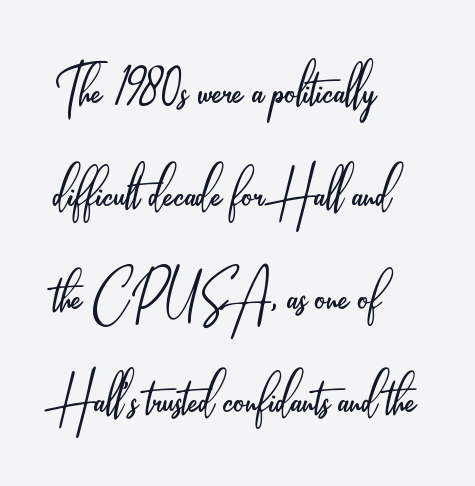
{"serif": "no", "bold": "no", "weight": "light", "width": "condensed", "stroke_contrast": "low", "x_height": "small", "monospaced": "no", "underline": "no", "align": "left", "line_spacing": "normal", "line_spacing_ratio": 1.47, "letter_spacing": "normal", "letter_spacing_em": 0.0, "glyph_px": 70}
